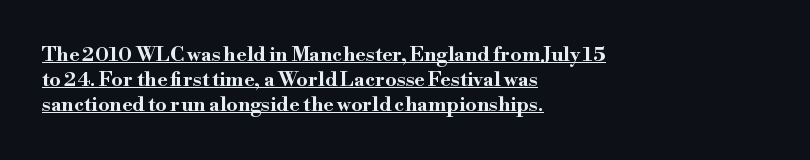
Q: Is the text bold? A: Yes.
Q: Is the text italic (slanted)? A: No, it is upright.
Q: Is the text underlined? A: Yes.
Q: How is the paragraph aligned? A: Left-aligned.
Q: Is the spacing between letters normal or unusually wide? A: Normal.
